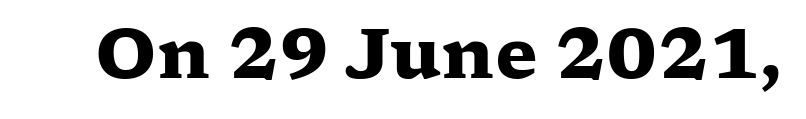
The strokes are fattened all the way to bold. Do the letters lean? They stand straight. The characters display serif detailing at their extremities. Students, note that the glyphs here touch the page at normal intervals. The passage shown is typed in a proportional face where columns would drift. The glyphs are unaccompanied by any horizontal stroke below them.
